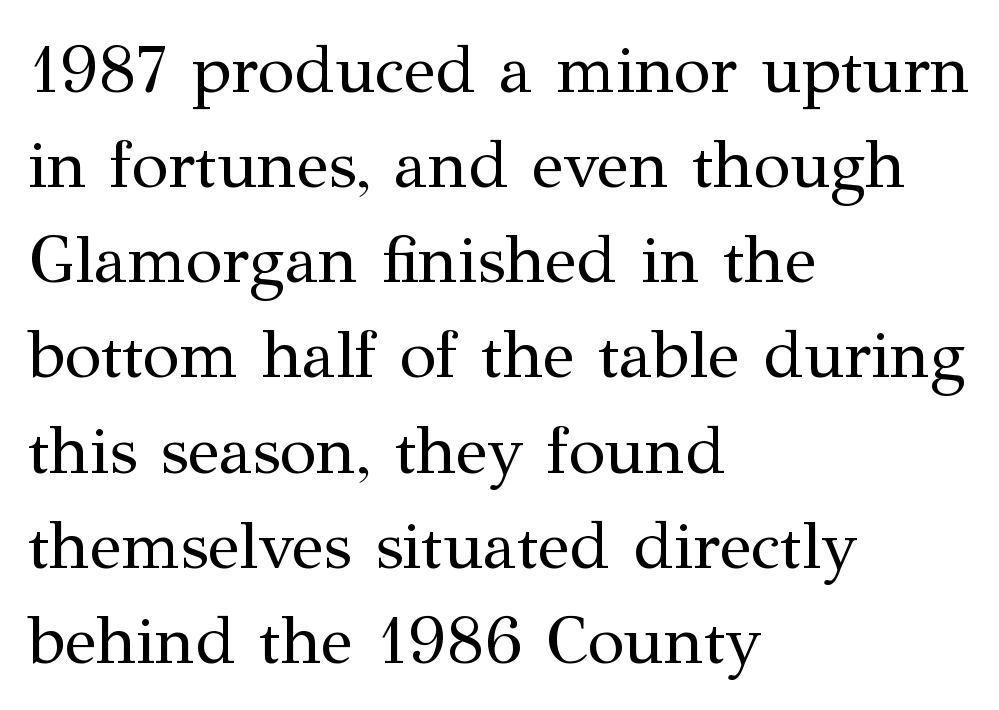
The image shows 67 px regular-weight serif type, upright; set left-aligned, normal line spacing (1.42x), normal letter spacing, not underlined; medium stroke contrast and a medium x-height.
